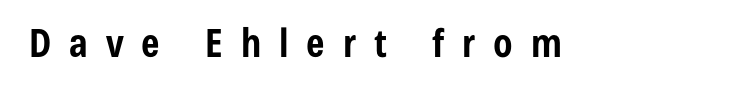
Italic: no, the glyphs are upright roman. The face used here is proportionally spaced, like ordinary book or web type. Descender tails drop into unmarked territory. In terms of letterform style, serifs are entirely absent. Tracking value appears strongly positive — letters spread wide.
